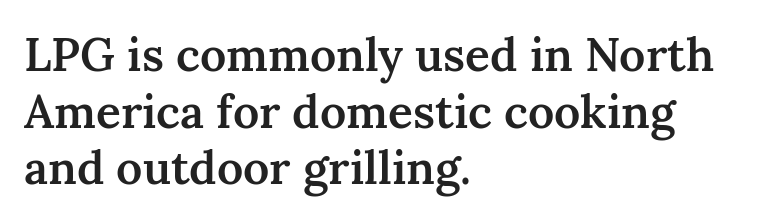
{"serif": "yes", "italic": "no", "bold": "semi", "weight": "semibold", "width": "normal", "stroke_contrast": "medium", "x_height": "medium", "monospaced": "no", "underline": "no", "align": "left", "line_spacing_ratio": 1.23, "letter_spacing": "normal", "letter_spacing_em": 0.0, "glyph_px": 46}
